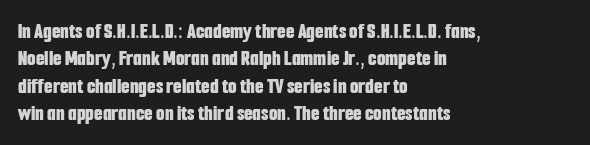
Chunky letters — that's bold for sure. Caption: standard tracking, unaltered. Descenders are the only things crossing below the line. Typeset ragged right — the left edge is the straight one. The letters stand upright; this is a roman face.
